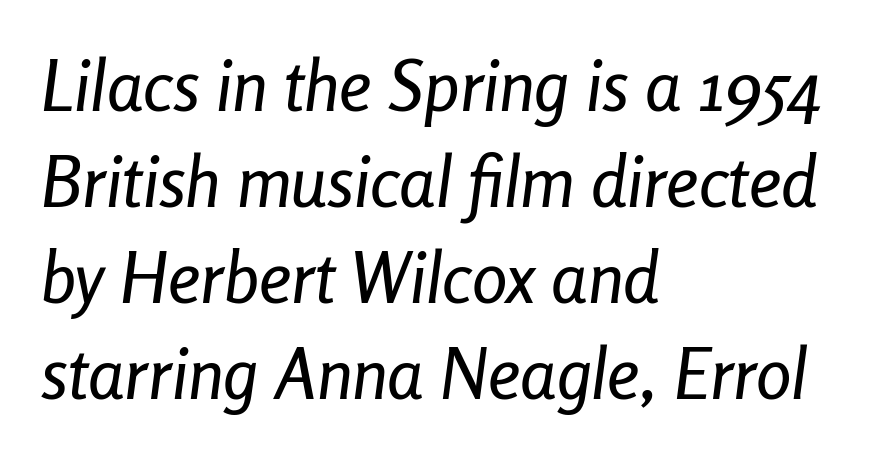
Q: Is the text italic (slanted)? A: Yes, it leans right by about 8 degrees.
Q: Is the text underlined? A: No.
Q: How is the paragraph aligned? A: Left-aligned.
Q: Is the spacing between letters normal or unusually wide? A: Normal.
Q: Is the spacing between lines tight, normal or loose? A: Normal.
Q: Width (condensed, normal, or wide)? A: Condensed.
Q: Stroke contrast? A: Low.
Q: x-height? A: Medium.
Q: Monospaced? A: No.
